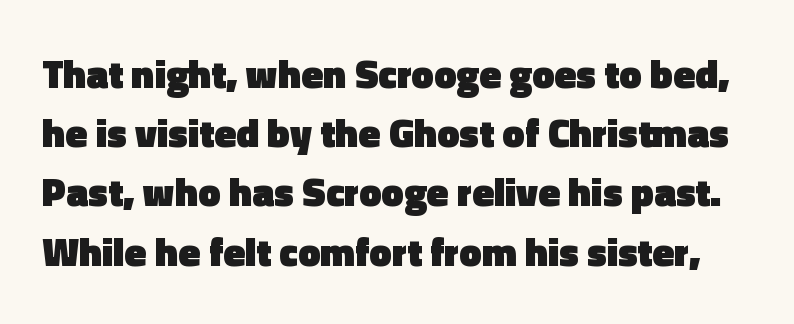
Q: Is the text bold? A: Yes.
Q: Is the text italic (slanted)? A: No, it is upright.
Q: Is the typeface a serif or a sans-serif typeface? A: Sans-serif.
Q: Is the text underlined? A: No.
Q: Is the spacing between letters normal or unusually wide? A: Normal.
Q: Is the spacing between lines tight, normal or loose? A: Normal.
Q: Width (condensed, normal, or wide)? A: Normal.
Q: x-height? A: Medium.
Q: Monospaced? A: No.
